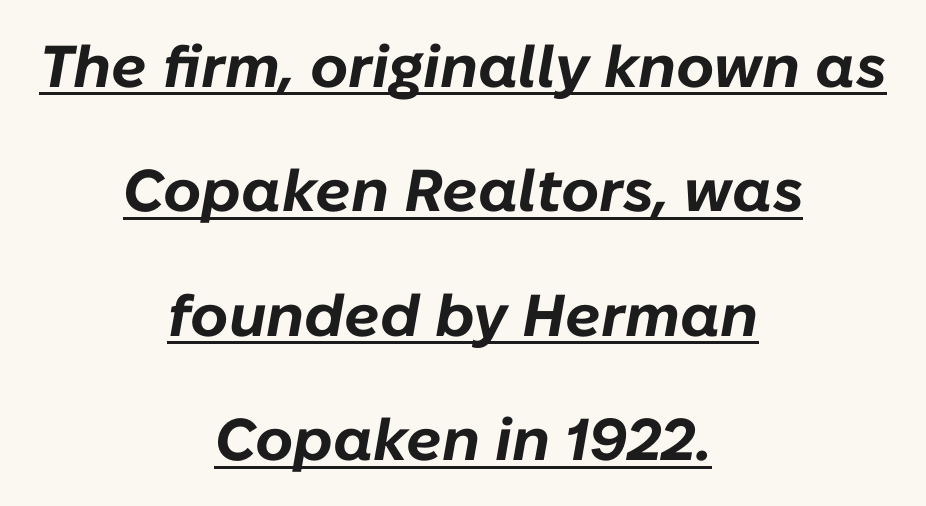
{"italic": "yes", "lean": "right", "slant_degrees": 10, "bold": "yes", "weight": "bold", "width": "normal", "stroke_contrast": "low", "x_height": "medium", "monospaced": "no", "underline": "yes", "align": "center", "line_spacing": "loose", "line_spacing_ratio": 2.11, "letter_spacing": "normal", "letter_spacing_em": 0.0, "glyph_px": 59}
